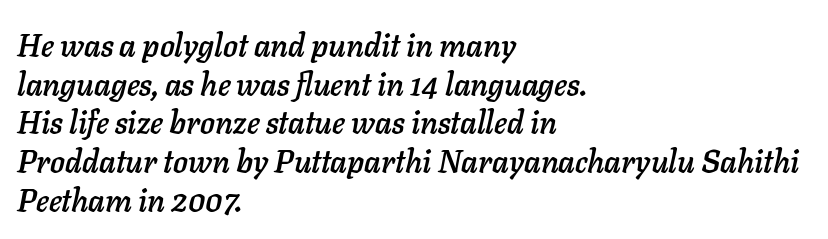
Q: Is the text italic (slanted)? A: Yes, it leans right by about 11 degrees.
Q: Is the text underlined? A: No.
Q: How is the paragraph aligned? A: Left-aligned.
Q: Is the spacing between letters normal or unusually wide? A: Normal.
Q: Is the spacing between lines tight, normal or loose? A: Normal.
Q: Width (condensed, normal, or wide)? A: Normal.
Q: Stroke contrast? A: Low.
Q: x-height? A: Medium.
Q: Monospaced? A: No.
